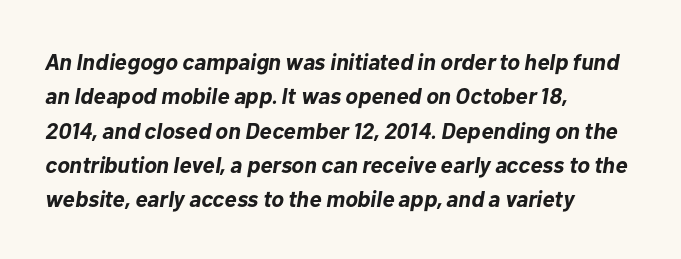
{"italic": "yes", "lean": "right", "slant_degrees": 10, "bold": "yes", "underline": "no", "align": "left", "line_spacing": "normal", "line_spacing_ratio": 1.49, "letter_spacing": "normal", "letter_spacing_em": 0.0, "glyph_px": 23}
